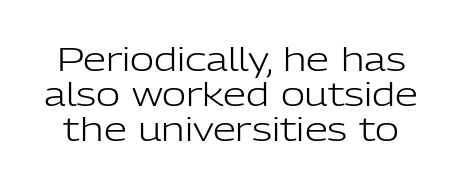
Q: Is the text bold? A: No.
Q: Is the text italic (slanted)? A: No, it is upright.
Q: Is the typeface a serif or a sans-serif typeface? A: Sans-serif.
Q: Is the text underlined? A: No.
Q: Is the spacing between letters normal or unusually wide? A: Normal.
Q: Is the spacing between lines tight, normal or loose? A: Tight.
Q: Width (condensed, normal, or wide)? A: Normal.
Q: Stroke contrast? A: Low.
Q: x-height? A: Medium.
Q: Monospaced? A: No.
